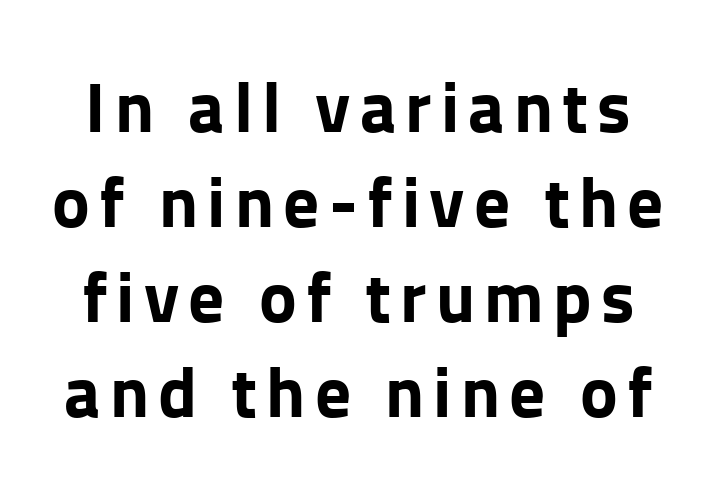
{"serif": "no", "italic": "no", "bold": "yes", "weight": "bold", "width": "normal", "stroke_contrast": "low", "x_height": "medium", "monospaced": "no", "underline": "no", "line_spacing": "normal", "line_spacing_ratio": 1.34, "glyph_px": 71}
